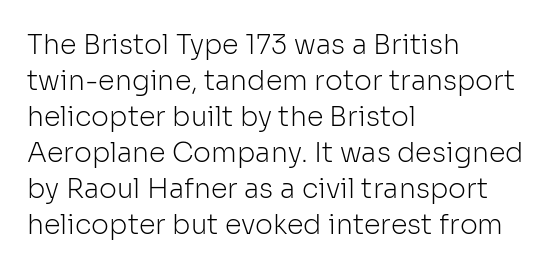
{"italic": "no", "bold": "no", "underline": "no", "align": "left", "line_spacing": "normal", "line_spacing_ratio": 1.33, "letter_spacing": "normal", "letter_spacing_em": 0.0, "glyph_px": 27}
